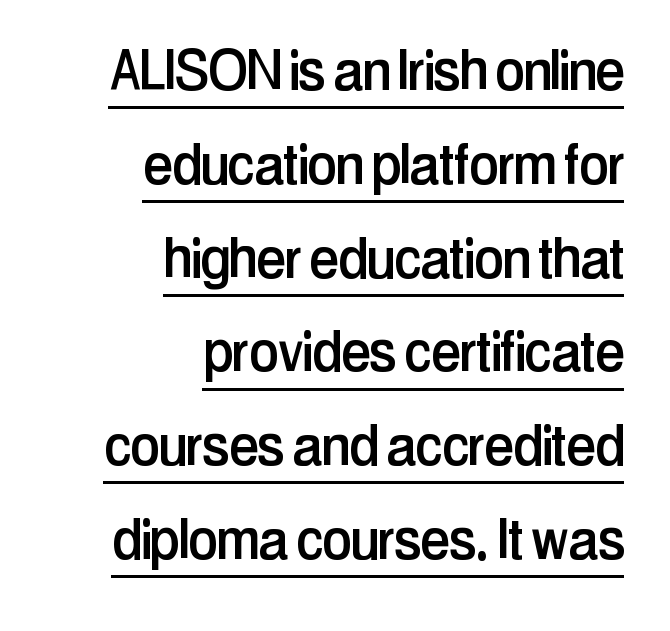
The image shows 67 px condensed sans-serif type, upright; set right-aligned, normal line spacing (1.4x), normal letter spacing, underlined; low stroke contrast and a medium x-height.
